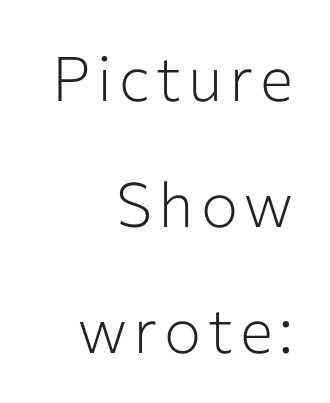
Letterform terminals end flat and unadorned throughout the passage. These lines are set flush right with a ragged left edge. Nothing heavy about these letters — not bold at all. A clean baseline with only descenders dipping below it. Each letter keeps its own natural width here, so spacing adapts to shape.
